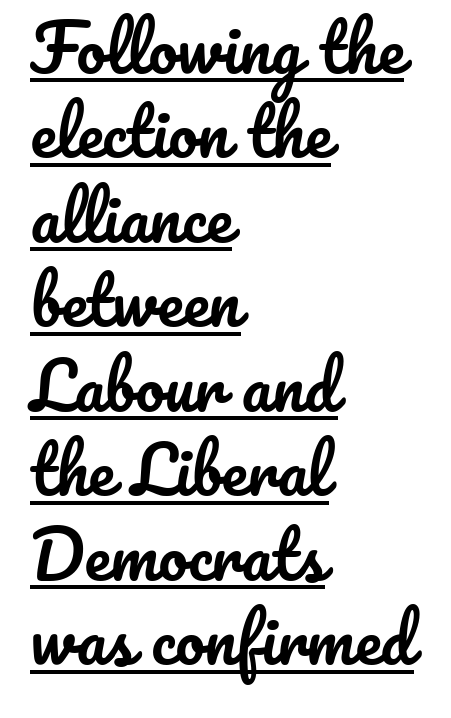
The image shows 65 px text type; set left-aligned, normal line spacing (1.3x), normal letter spacing, underlined; low stroke contrast and a small x-height.
